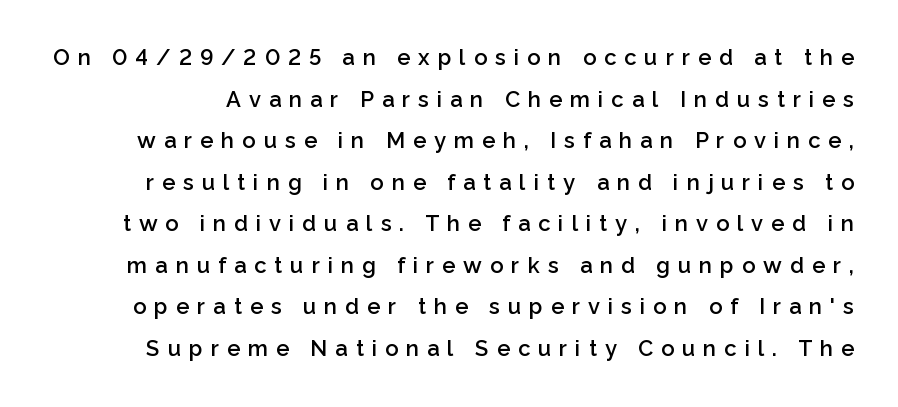
Q: Is the text bold? A: Semi-bold.
Q: Is the text italic (slanted)? A: No, it is upright.
Q: Is the text underlined? A: No.
Q: Is the spacing between letters normal or unusually wide? A: Unusually wide.
